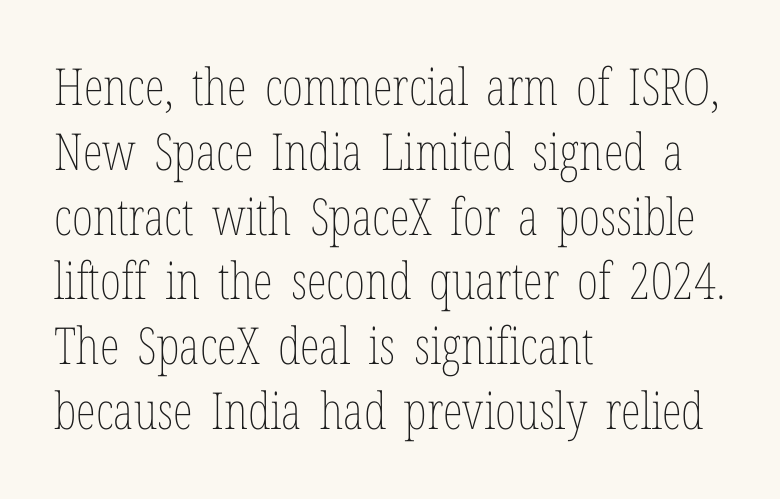
Caption: standard tracking, unaltered. No heavy texture on the line: the type isn't bold. Proportional: the letters do not fall into vertical columns. The designer left line spacing at the default. Ordinary non-slanted type is in use.
